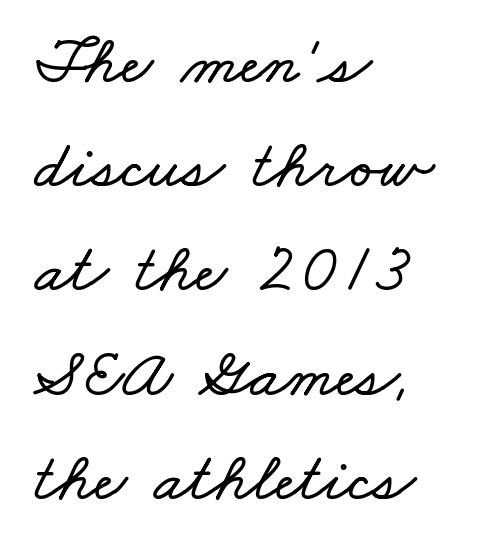
Type without underlining. Spacing verdict: proportional, widths tailored to each character. The ragged edge is on the right, which tells us the setting is flush left. Leading: standard.
